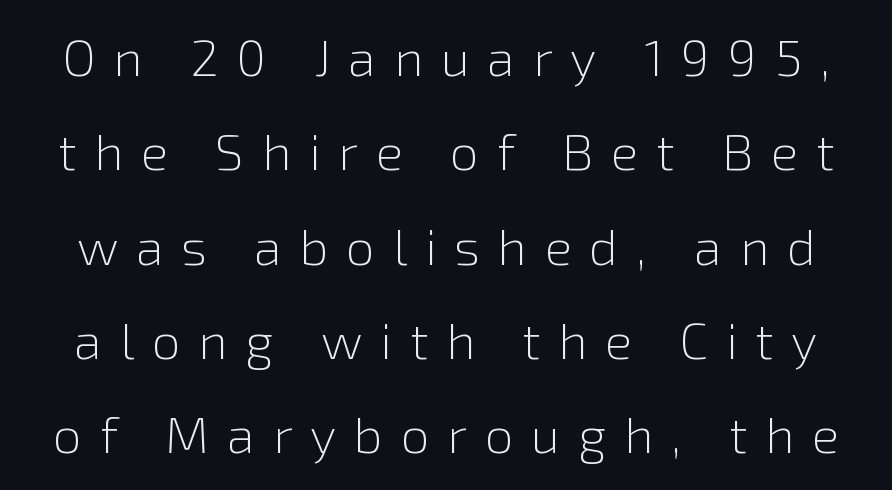
Beneath every word, the page is bare. Stems here are at most as thick as an everyday book face. The designer went with a sans here, leaving each stem footless. Every stem runs plumb, perpendicular to the baseline. Here the glyphs are tracked loosely, breaking word shapes into spaced letters. Spacing verdict: proportional, widths tailored to each character.
